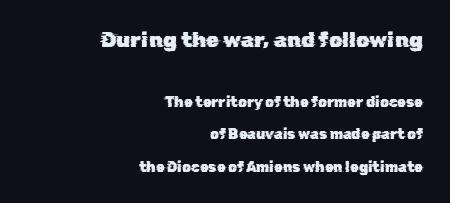
The image shows 21 px text type; set right-aligned, loose line spacing (2.33x), normal letter spacing, not underlined; the first (top) block is 1.5x larger.
